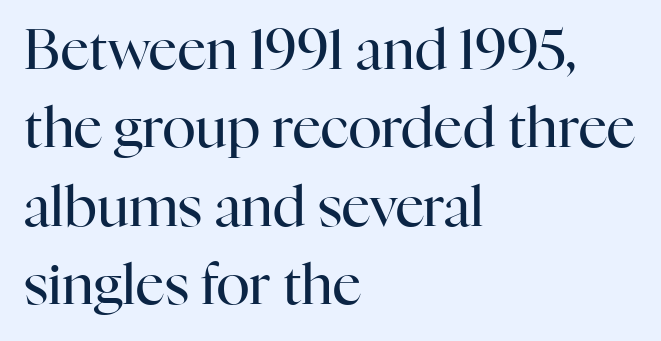
Q: Is the text bold? A: No.
Q: Is the text italic (slanted)? A: No, it is upright.
Q: Is the typeface a serif or a sans-serif typeface? A: Serif.
Q: Is the text underlined? A: No.
Q: How is the paragraph aligned? A: Left-aligned.
Q: Is the spacing between letters normal or unusually wide? A: Normal.
Q: Is the spacing between lines tight, normal or loose? A: Normal.
Q: Width (condensed, normal, or wide)? A: Normal.
Q: Stroke contrast? A: High.
Q: x-height? A: Medium.
Q: Monospaced? A: No.
